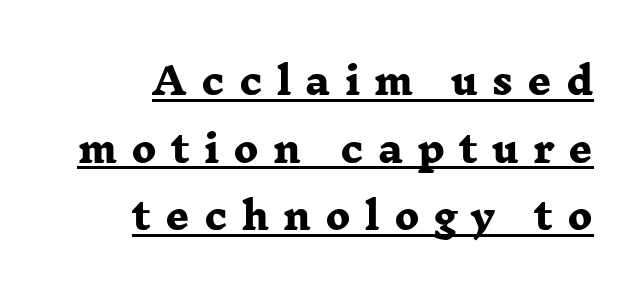
Q: Is the text bold? A: Yes.
Q: Is the typeface a serif or a sans-serif typeface? A: Serif.
Q: Is the text underlined? A: Yes.
Q: How is the paragraph aligned? A: Right-aligned.
Q: Is the spacing between letters normal or unusually wide? A: Unusually wide.
Q: Width (condensed, normal, or wide)? A: Wide.
Q: Stroke contrast? A: Low.
Q: x-height? A: Medium.
Q: Monospaced? A: No.
